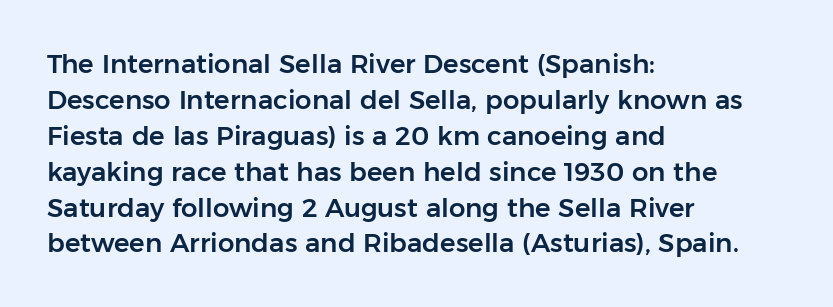
The image shows 26 px text type, upright; set left-aligned, normal line spacing (1.38x), normal letter spacing, not underlined.
